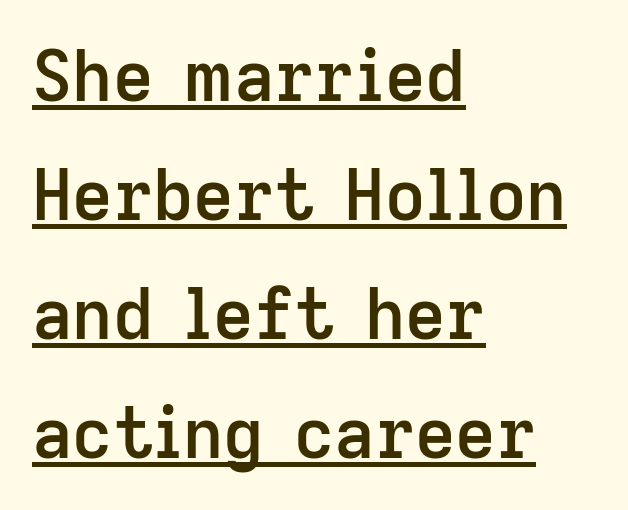
{"serif": "no", "italic": "no", "bold": "semi", "weight": "semibold", "width": "normal", "stroke_contrast": "low", "x_height": "medium", "monospaced": "no", "underline": "yes", "align": "left", "line_spacing": "normal", "line_spacing_ratio": 1.7, "letter_spacing": "normal", "letter_spacing_em": 0.0, "glyph_px": 70}
